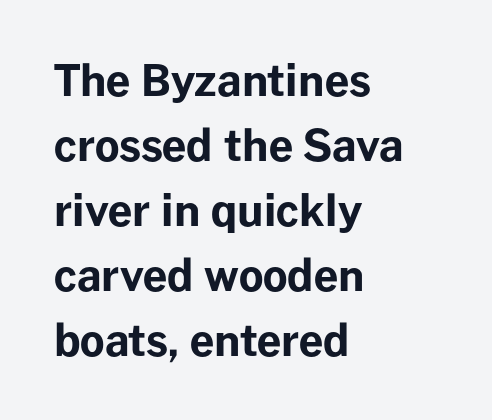
The image shows 43 px bold sans-serif type, upright; set left-aligned, normal line spacing (1.51x), normal letter spacing, not underlined; low stroke contrast and a medium x-height.
